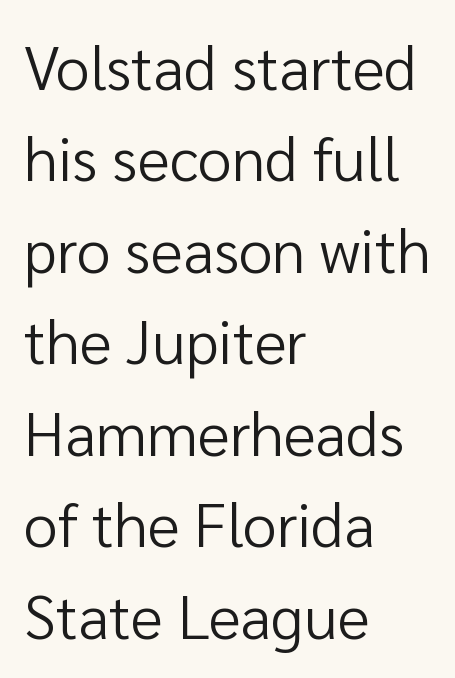
A typesetter would mark this as roman, not italic. These lines keep a tight, regular rhythm from letter to letter. The cut favours lightness, reaching ordinary text weight at its darkest. The glyphs in this specimen are sans serif. The rows are spaced the way most documents space them.
